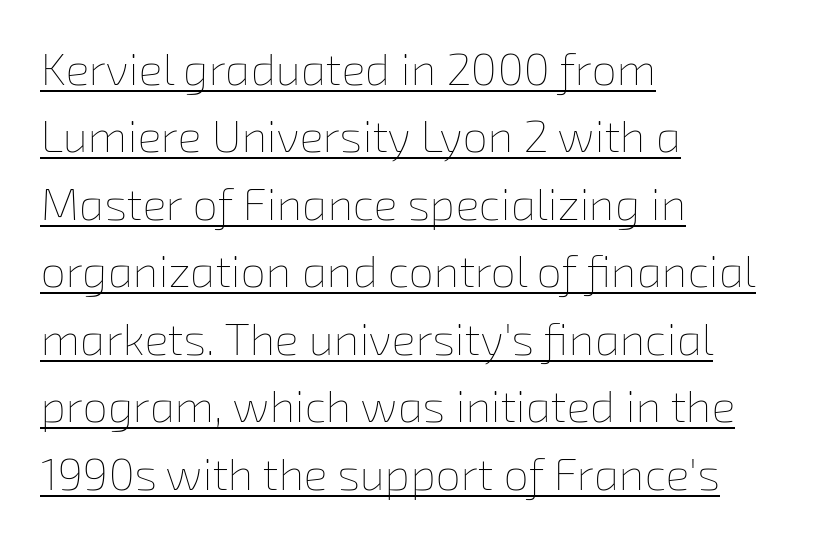
Q: Is the text bold? A: No.
Q: Is the text underlined? A: Yes.
Q: How is the paragraph aligned? A: Left-aligned.
Q: Is the spacing between letters normal or unusually wide? A: Normal.
Q: Is the spacing between lines tight, normal or loose? A: Normal.
Q: Width (condensed, normal, or wide)? A: Normal.
Q: Stroke contrast? A: Low.
Q: x-height? A: Medium.
Q: Monospaced? A: No.
